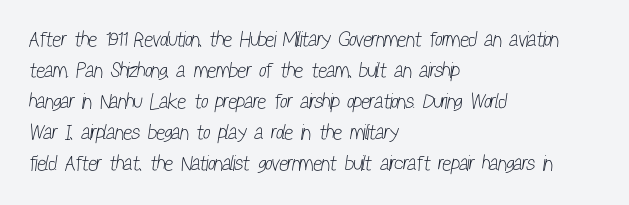
{"bold": "no", "underline": "no", "align": "left", "line_spacing": "normal", "line_spacing_ratio": 1.48, "letter_spacing": "normal", "letter_spacing_em": 0.0, "glyph_px": 21}
